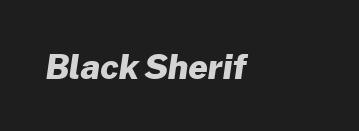
{"serif": "no", "bold": "yes", "weight": "heavy", "width": "normal", "stroke_contrast": "low", "x_height": "medium", "monospaced": "no", "underline": "no", "letter_spacing": "normal", "letter_spacing_em": 0.0, "glyph_px": 34}
